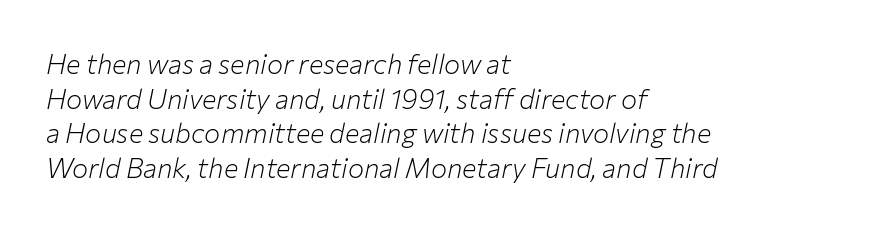
{"italic": "yes", "lean": "right", "slant_degrees": 12, "bold": "no", "underline": "no", "align": "left", "line_spacing": "normal", "line_spacing_ratio": 1.28, "letter_spacing": "normal", "letter_spacing_em": 0.0, "glyph_px": 27}
